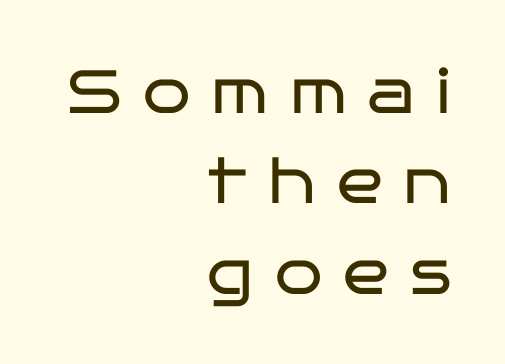
The area under the type is left untouched. Looks like regular typesetting: each glyph gets only the width it needs. The rendering shows plain stroke endings on the letterforms — a sans-serif design. A typesetter would call this leading conventional body-copy spacing. Rendered with straight, roman letterforms.
